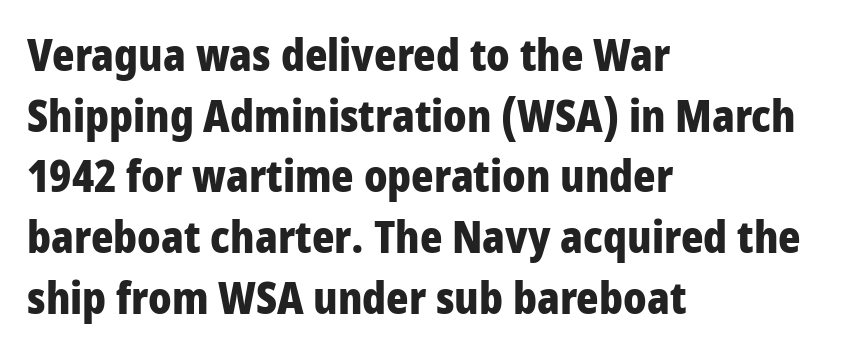
The image shows 43 px heavy, condensed sans-serif type, upright; set left-aligned, normal line spacing (1.41x), normal letter spacing, not underlined; low stroke contrast and a large x-height.
